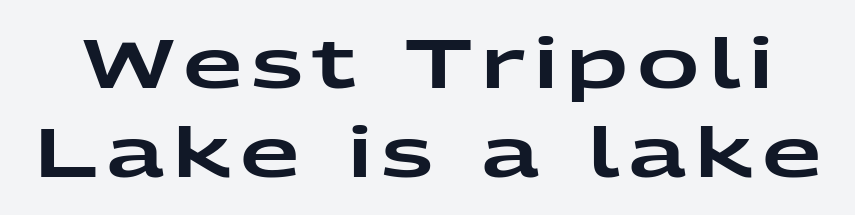
{"serif": "no", "italic": "no", "width": "wide", "stroke_contrast": "low", "x_height": "medium", "monospaced": "no", "underline": "no", "line_spacing": "normal", "line_spacing_ratio": 1.29, "glyph_px": 69}
